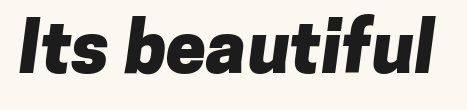
The typesetting leans heavy: a genuine bold. Is this a fixed-width face? No — the glyphs have proportional, varying widths. Descenders hang freely into open space. This sample uses a sans-serif face. The rendering keeps characters at their native spacing.
